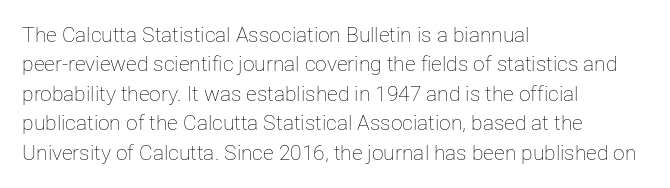
The image shows 21 px text type, upright; set left-aligned, normal line spacing (1.4x), normal letter spacing, not underlined.
